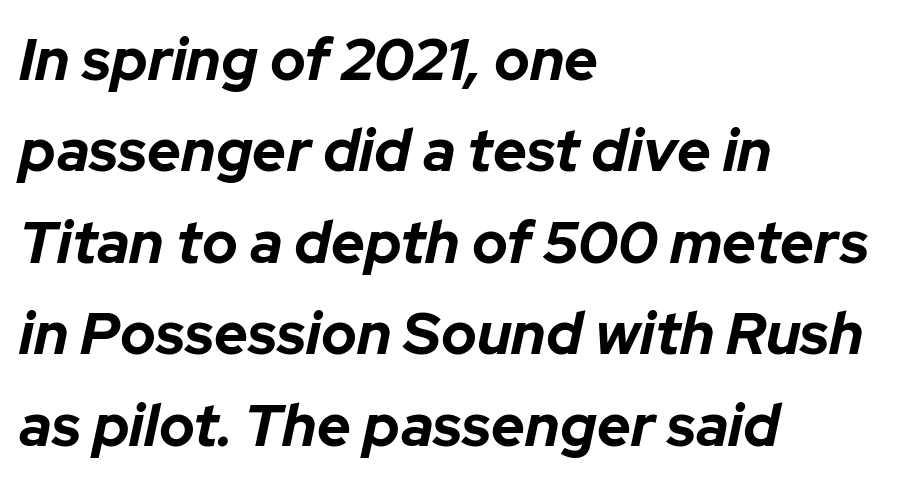
The image shows 59 px bold type, italic (leaning right); set left-aligned, normal line spacing (1.55x), normal letter spacing, not underlined; low stroke contrast and a medium x-height.
